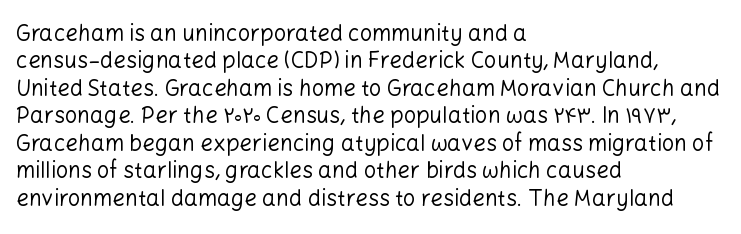
Counters stay open thanks to moderate or lighter strokes. All the whitespace from short lines collects on the right. Normally led — the rows are evenly, conventionally spaced. The glyphs are unaccompanied by any horizontal stroke below them.
